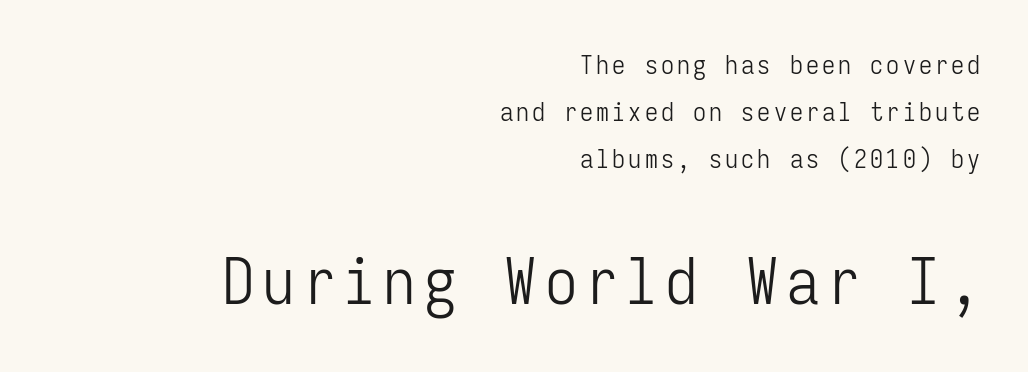
{"serif": "no", "italic": "no", "bold": "no", "weight": "light", "width": "condensed", "stroke_contrast": "low", "x_height": "medium", "monospaced": "yes", "underline": "no", "align": "right", "line_spacing_ratio": 1.81, "larger_block": "second", "size_ratio": 2.5, "glyph_px": 65}
